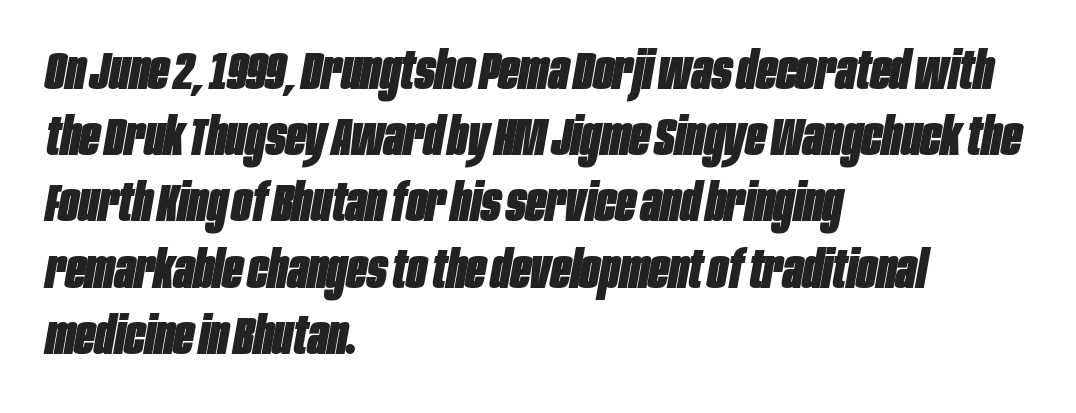
Character widths vary here, with narrow letters taking less room than wide ones. Posture: slanted. The specimen omits any rule beneath the text block's lines. Plenty of ink on the page — the face is bold.
